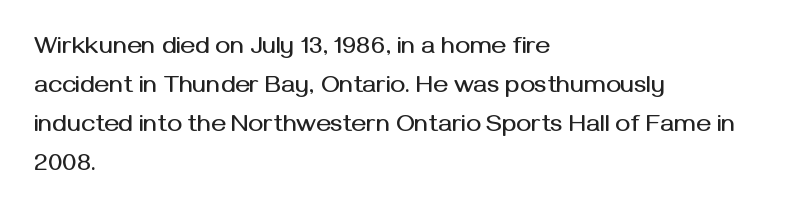
Q: Is the text italic (slanted)? A: No, it is upright.
Q: Is the text underlined? A: No.
Q: How is the paragraph aligned? A: Left-aligned.
Q: Is the spacing between letters normal or unusually wide? A: Normal.
Q: Is the spacing between lines tight, normal or loose? A: Normal.
